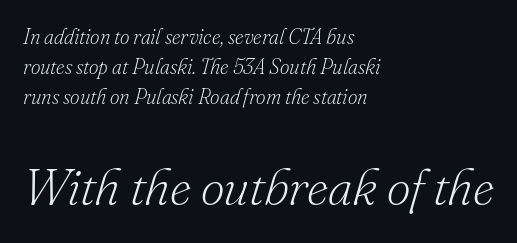
{"serif": "yes", "italic": "yes", "lean": "right", "slant_degrees": 16, "bold": "no", "weight": "light", "width": "normal", "stroke_contrast": "low", "x_height": "small", "monospaced": "no", "underline": "no", "align": "left", "line_spacing": "normal", "line_spacing_ratio": 1.42, "letter_spacing": "normal", "letter_spacing_em": 0.0, "larger_block": "second", "size_ratio": 2.48, "glyph_px": 52}
